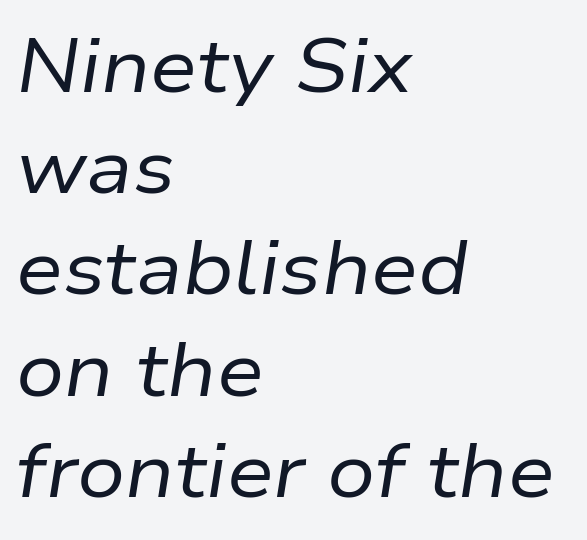
{"italic": "yes", "lean": "right", "slant_degrees": 9, "bold": "no", "weight": "regular", "width": "normal", "stroke_contrast": "low", "x_height": "medium", "monospaced": "no", "underline": "no", "align": "left", "line_spacing": "normal", "line_spacing_ratio": 1.35, "letter_spacing": "normal", "letter_spacing_em": 0.0, "glyph_px": 75}
